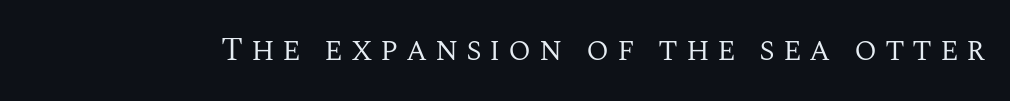
The image shows 33 px regular-weight serif type, upright; set unusually wide letter spacing (+0.23 em), not underlined; medium stroke contrast and a large x-height.
